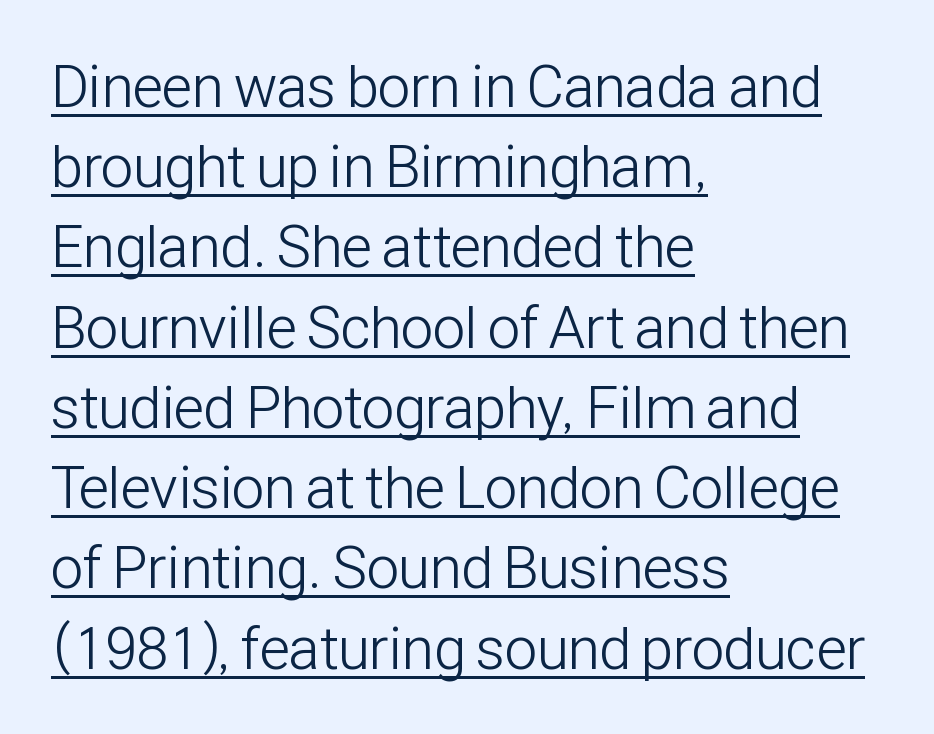
This sample uses plain, unmodified letter spacing. This is roman type, the default non-slanted kind. The text was rendered using a sans face with plain stroke endings. The paragraph shown leans on its left margin.
